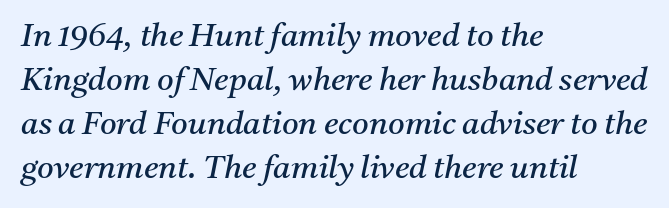
The passage shown is typed in a proportional face where columns would drift. The face looks like a standard text weight, possibly lighter. Leftover space on each line is placed entirely after the last word. Rule under the text: the space is simply empty.
